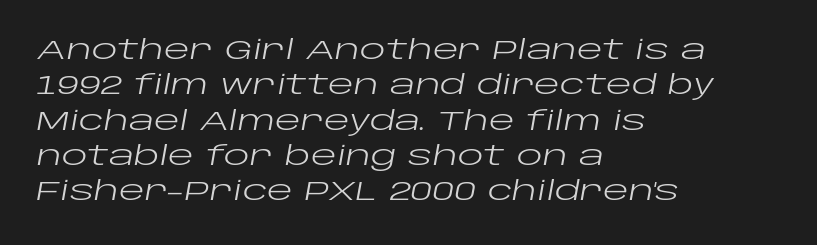
The image shows 27 px text type, italic (leaning right); set left-aligned, normal line spacing (1.31x), normal letter spacing, not underlined.
